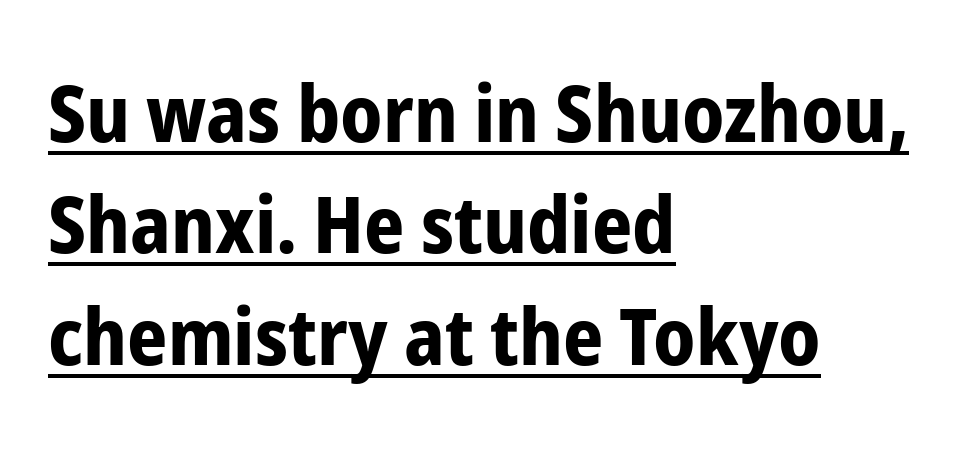
These lines are set flush left with a ragged right edge. How are the letters spaced? Ordinarily, with no added tracking. A typographer would call this underscored text. Regarding leading, the lines here are spaced in the standard way. Each letter keeps its own natural width here, so spacing adapts to shape. Typographically, this falls in the sans-serif category.
